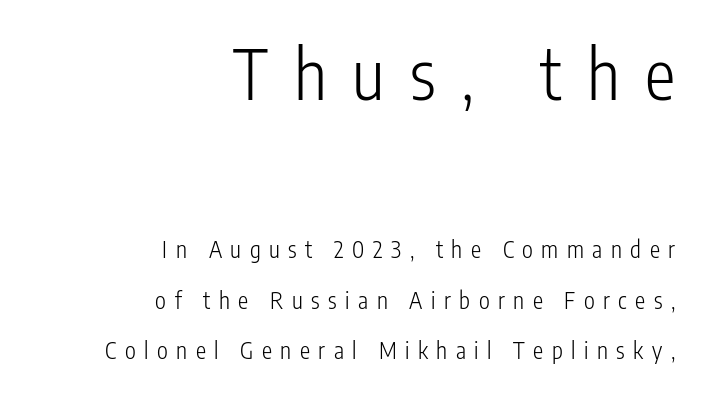
The image shows 69 px light, condensed sans-serif type, upright; set right-aligned, loose line spacing (2.19x), unusually wide letter spacing (+0.37 em), not underlined; the first (top) block is 3.0x larger; low stroke contrast and a medium x-height.
